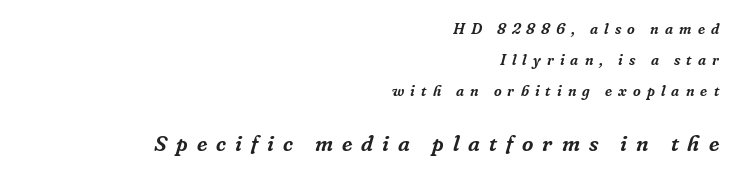
The image shows 22 px text type, italic (leaning right); set right-aligned, loose line spacing (2.06x), unusually wide letter spacing (+0.41 em), not underlined; the second (bottom) block is 1.47x larger.
